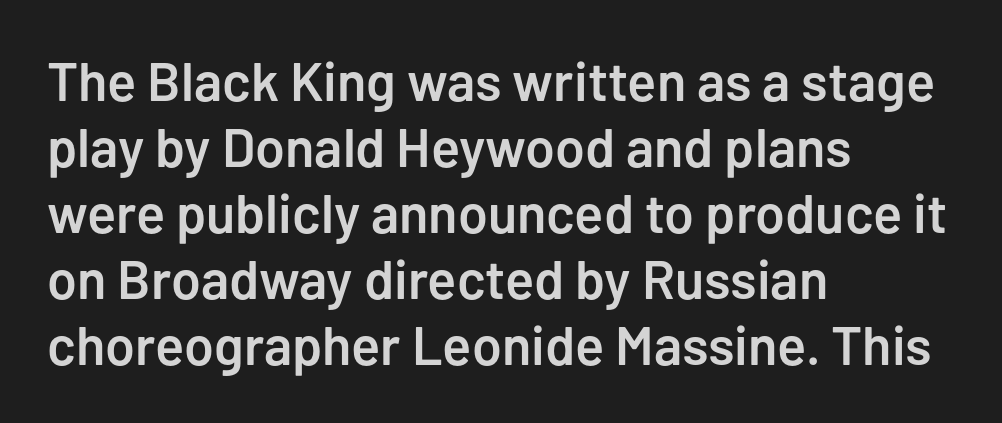
Q: Is the text bold? A: Semi-bold.
Q: Is the text italic (slanted)? A: No, it is upright.
Q: Is the typeface a serif or a sans-serif typeface? A: Sans-serif.
Q: Is the text underlined? A: No.
Q: How is the paragraph aligned? A: Left-aligned.
Q: Is the spacing between letters normal or unusually wide? A: Normal.
Q: Width (condensed, normal, or wide)? A: Normal.
Q: Stroke contrast? A: Low.
Q: x-height? A: Medium.
Q: Monospaced? A: No.
